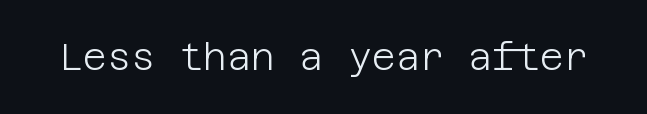
{"serif": "no", "italic": "no", "bold": "no", "weight": "light", "width": "normal", "stroke_contrast": "low", "x_height": "large", "underline": "no", "letter_spacing": "normal", "letter_spacing_em": 0.0, "glyph_px": 37}
